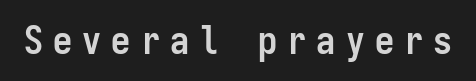
The string is rendered with underlining switched off. Every character sits straight up, as roman type does. These words are printed bold, with thick strokes throughout. Is the letter spacing exaggerated? Yes — the characters are pushed far apart.
